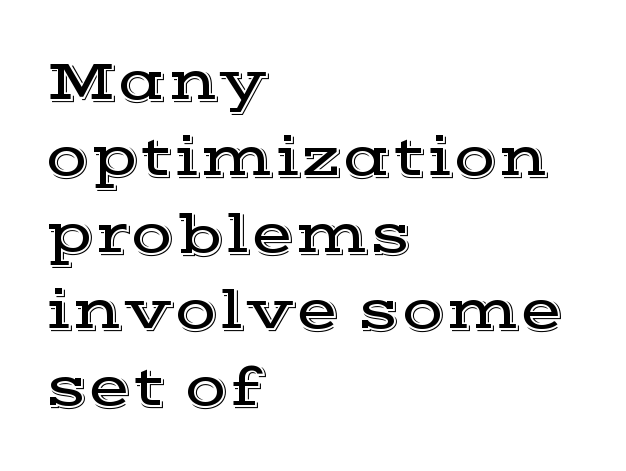
The image shows 57 px wide serif type, upright; set left-aligned, normal line spacing (1.34x), normal letter spacing, not underlined; a medium x-height.
